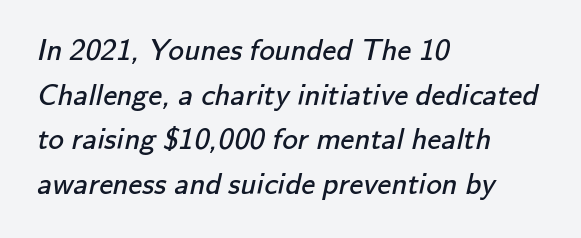
{"serif": "no", "bold": "no", "weight": "regular", "width": "normal", "stroke_contrast": "low", "x_height": "small", "monospaced": "no", "underline": "no", "align": "left", "line_spacing": "normal", "line_spacing_ratio": 1.44, "letter_spacing": "normal", "letter_spacing_em": 0.0, "glyph_px": 31}
